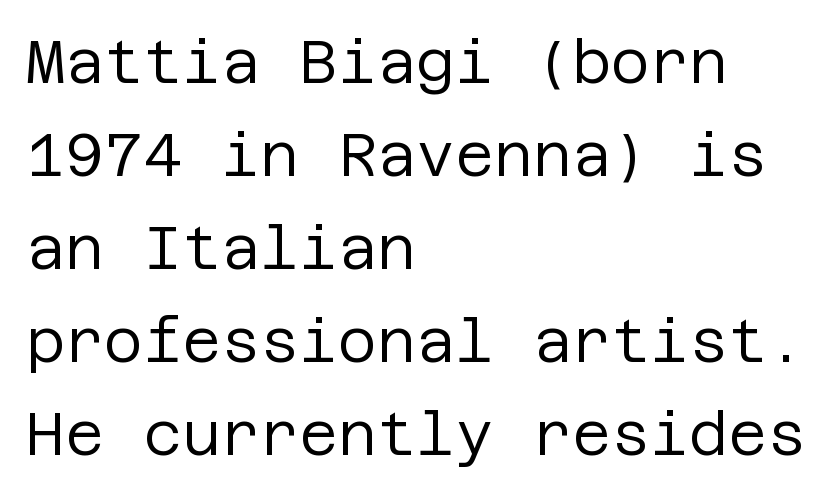
The image shows 60 px regular-weight sans-serif type, upright; set left-aligned, normal line spacing (1.55x), normal letter spacing, not underlined; low stroke contrast and a large x-height.
